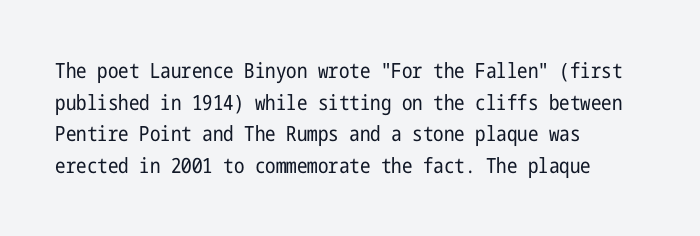
Style check: upright. Leftover space on each line is placed entirely after the last word. The rows are spaced the way most documents space them. The font is comparable to plain body text, perhaps lighter. Honestly, there is no underline to notice here at all. Nobody touched the tracking dial on this one.
